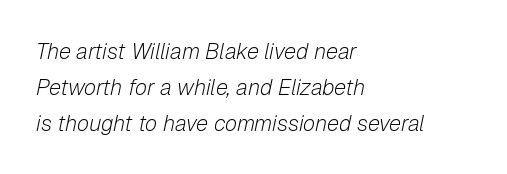
The image shows 22 px text type, italic (leaning right); set left-aligned, normal line spacing (1.63x), normal letter spacing, not underlined.
